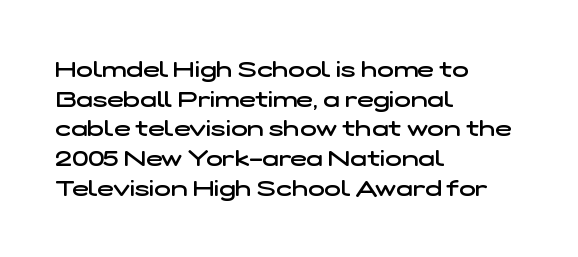
The letters are semibold — heavier than regular but short of a full bold. Words float on clear page, feet unadorned. If you drew a ruler down the left edge, every line would touch it. Quick note: interline space is typical.
